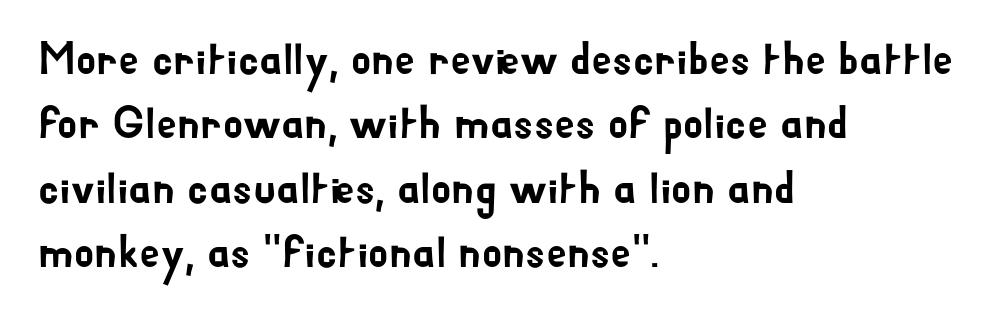
A typesetter would call this proportional, since set widths differ per character. This sample uses an upright cut, with every glyph sitting square on the baseline. Observe the absence of serifs on each vertical stroke in this sample. Alignment: flush left.
